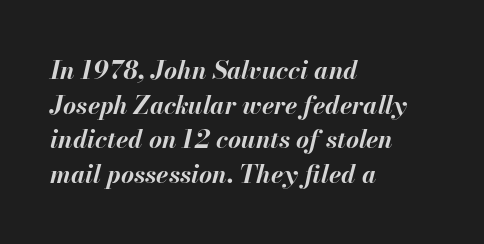
The image shows 25 px bold type, italic (leaning right); set left-aligned, normal line spacing (1.39x), normal letter spacing, not underlined.
